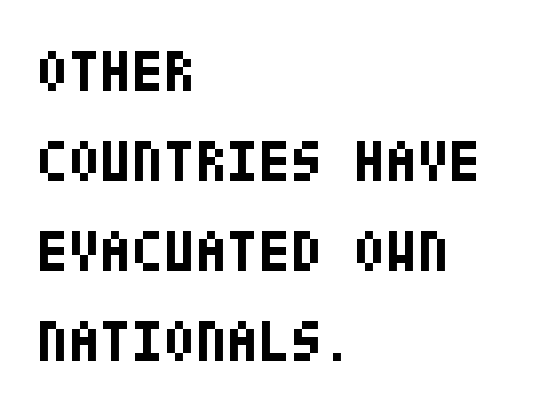
Q: Is the text bold? A: Yes.
Q: Is the text italic (slanted)? A: No, it is upright.
Q: Is the typeface a serif or a sans-serif typeface? A: Sans-serif.
Q: Is the text underlined? A: No.
Q: How is the paragraph aligned? A: Left-aligned.
Q: Is the spacing between letters normal or unusually wide? A: Normal.
Q: Is the spacing between lines tight, normal or loose? A: Normal.
Q: Width (condensed, normal, or wide)? A: Condensed.
Q: Stroke contrast? A: Low.
Q: x-height? A: Large.
